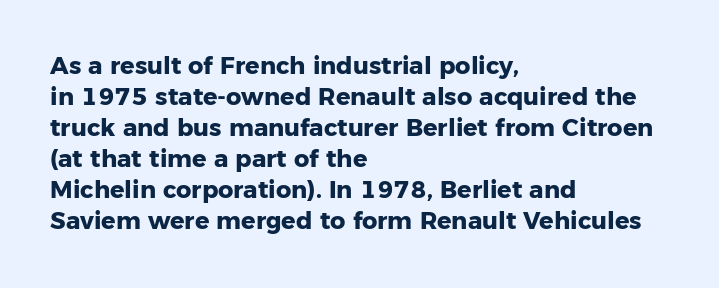
If you measured baseline to baseline, you'd find a middling distance. The specimen reads as upright at a glance. Glyph-to-glyph distance matches everyday printed text. Heavy, bold letterforms. Each row of text sits above clean, open space.
